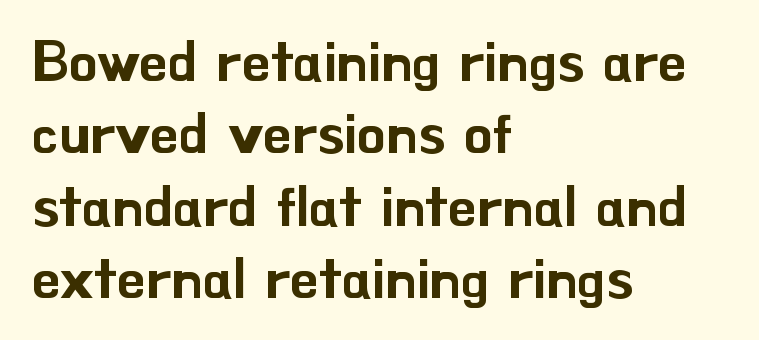
{"serif": "no", "italic": "no", "width": "normal", "stroke_contrast": "low", "x_height": "small", "monospaced": "no", "underline": "no", "align": "left", "line_spacing": "normal", "line_spacing_ratio": 1.27, "letter_spacing": "normal", "letter_spacing_em": 0.0, "glyph_px": 57}
